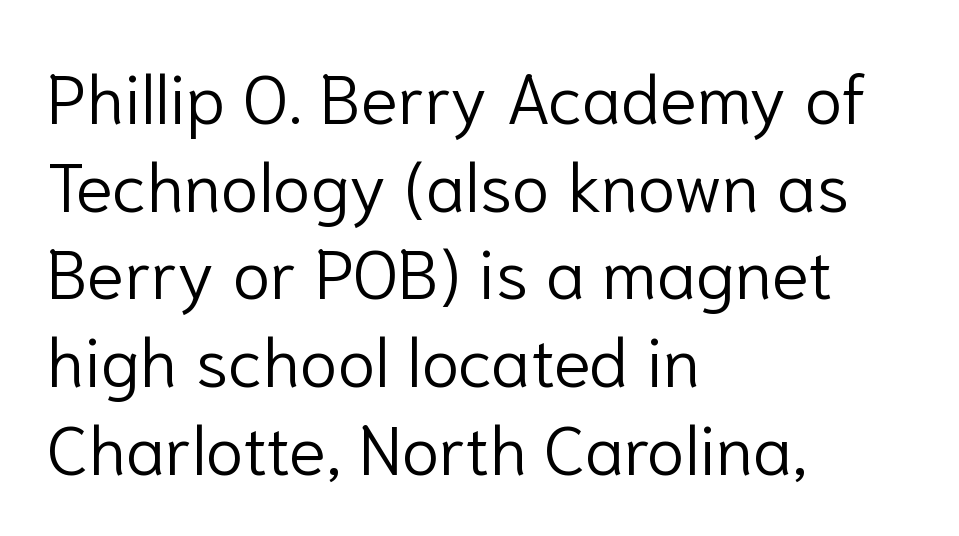
The image shows 69 px light sans-serif type, upright; set left-aligned, normal line spacing (1.27x), normal letter spacing, not underlined; low stroke contrast and a medium x-height.
